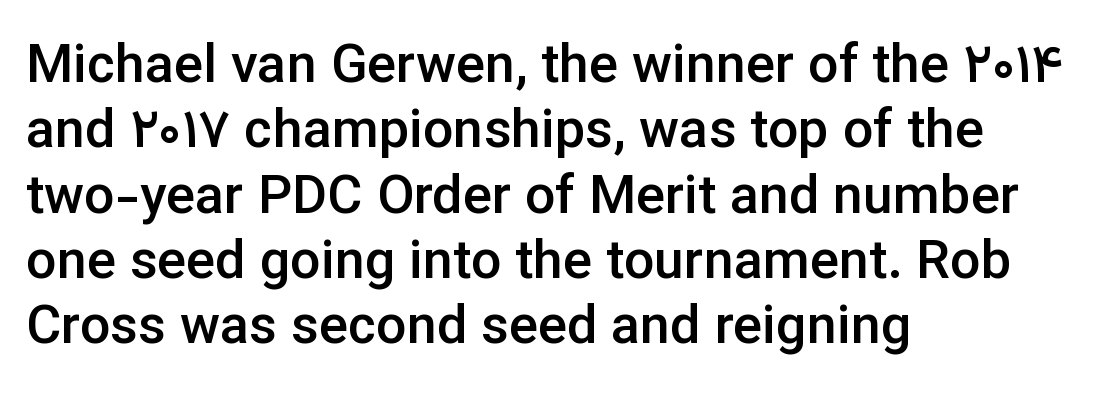
The tracking reads as untouched default to a designer's eye. Every stem runs plumb, perpendicular to the baseline. As a designer I'd log this as weight 600, semibold. Descender tails drop into unmarked territory. Which margin do the lines hug? The left one — the right edge is uneven.
